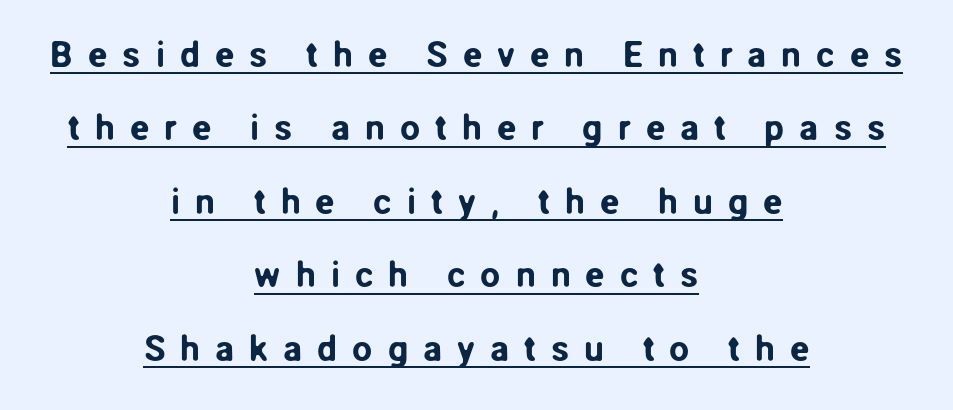
Q: Is the text italic (slanted)? A: No, it is upright.
Q: Is the typeface a serif or a sans-serif typeface? A: Sans-serif.
Q: Is the text underlined? A: Yes.
Q: How is the paragraph aligned? A: Centered.
Q: Is the spacing between letters normal or unusually wide? A: Unusually wide.
Q: Is the spacing between lines tight, normal or loose? A: Loose.
Q: Width (condensed, normal, or wide)? A: Normal.
Q: Stroke contrast? A: Low.
Q: x-height? A: Medium.
Q: Monospaced? A: No.
